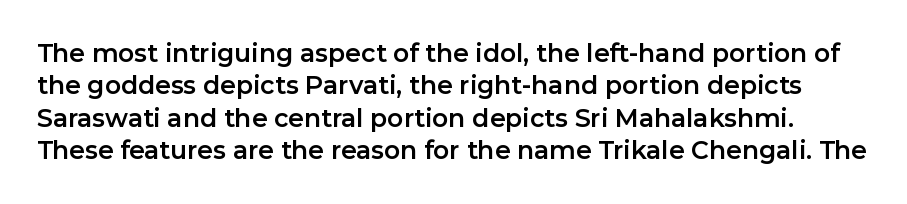
The image shows 25 px text type, upright; set normal line spacing (1.3x), normal letter spacing, not underlined.
